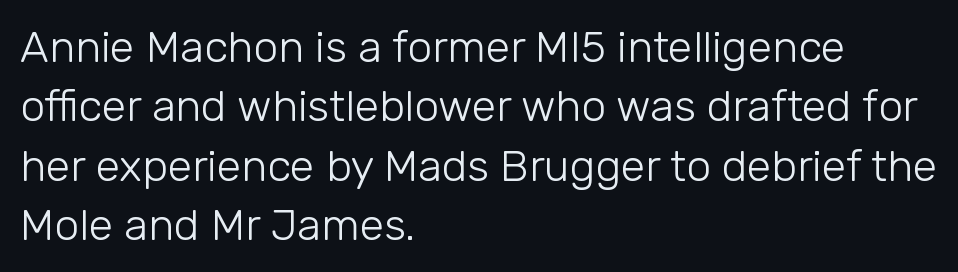
The image shows 44 px light sans-serif type, upright; set left-aligned, normal line spacing (1.35x), normal letter spacing, not underlined; low stroke contrast and a medium x-height.
